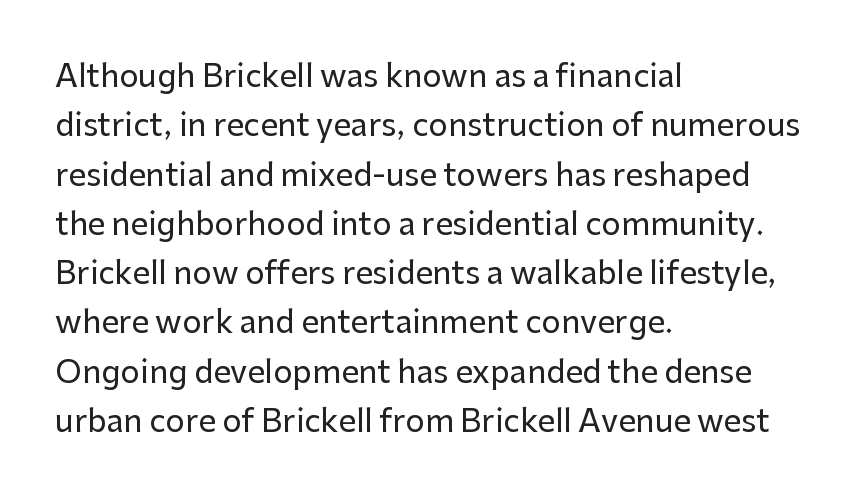
Q: Is the text italic (slanted)? A: No, it is upright.
Q: Is the typeface a serif or a sans-serif typeface? A: Sans-serif.
Q: Is the text underlined? A: No.
Q: How is the paragraph aligned? A: Left-aligned.
Q: Is the spacing between letters normal or unusually wide? A: Normal.
Q: Is the spacing between lines tight, normal or loose? A: Normal.
Q: Width (condensed, normal, or wide)? A: Normal.
Q: Stroke contrast? A: Low.
Q: x-height? A: Medium.
Q: Monospaced? A: No.
